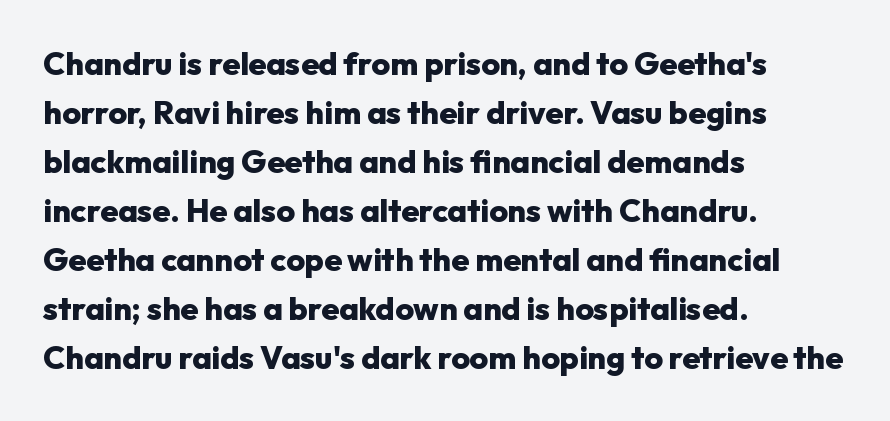
The image shows 32 px heavy sans-serif type, upright; set left-aligned, normal line spacing (1.53x), normal letter spacing, not underlined; low stroke contrast and a medium x-height.
